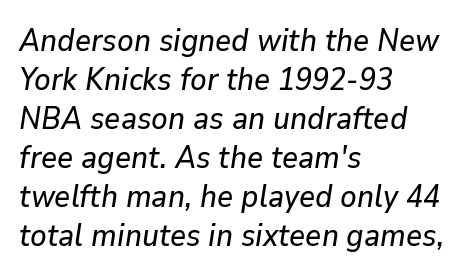
{"italic": "yes", "lean": "right", "slant_degrees": 9, "width": "normal", "stroke_contrast": "low", "x_height": "medium", "monospaced": "no", "underline": "no", "align": "left", "line_spacing": "normal", "line_spacing_ratio": 1.26, "letter_spacing": "normal", "letter_spacing_em": 0.0, "glyph_px": 31}
